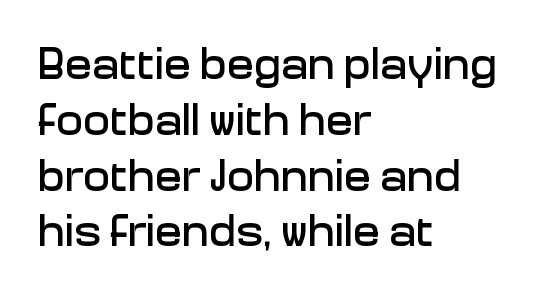
The image shows 45 px sans-serif type, upright; set left-aligned, line spacing 1.24x, normal letter spacing, not underlined; low stroke contrast and a medium x-height.
